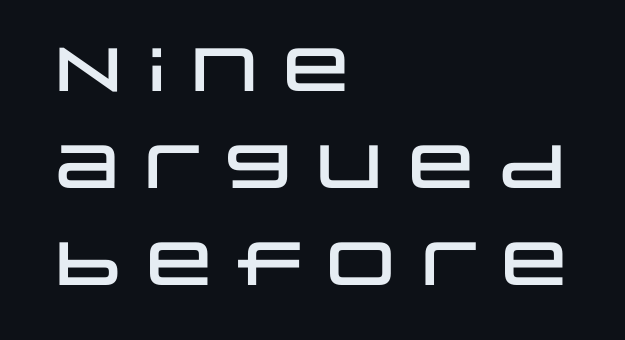
Q: Is the text italic (slanted)? A: No, it is upright.
Q: Is the typeface a serif or a sans-serif typeface? A: Sans-serif.
Q: Is the text underlined? A: No.
Q: How is the paragraph aligned? A: Left-aligned.
Q: Is the spacing between letters normal or unusually wide? A: Normal.
Q: Is the spacing between lines tight, normal or loose? A: Normal.
Q: Width (condensed, normal, or wide)? A: Wide.
Q: Stroke contrast? A: Low.
Q: x-height? A: Large.
Q: Monospaced? A: No.
